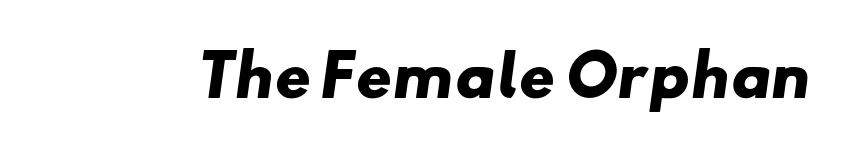
{"serif": "no", "bold": "yes", "weight": "heavy", "width": "wide", "stroke_contrast": "low", "x_height": "small", "monospaced": "no", "underline": "no", "letter_spacing": "normal", "letter_spacing_em": 0.0, "glyph_px": 56}
